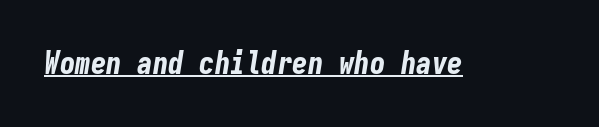
These characters rest on top of a visible drawn line. The tracking reads as untouched default to a designer's eye. Emphasis by weight is at full strength: bold. Does the lettering tilt? It does — this is italic.
